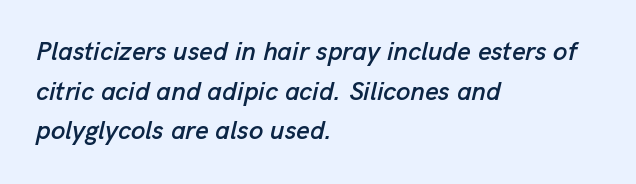
Does the leading feel generous? No, just average. A bare baseline throughout the passage. Does the copy run flush right? No — it runs flush left. Style check: oblique. A typesetter would call this zero additional tracking.
